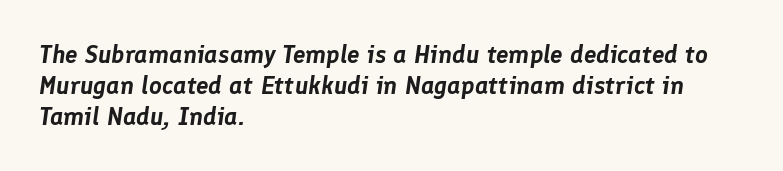
The image shows 25 px text type, italic (leaning right); set left-aligned, line spacing 1.24x, normal letter spacing, not underlined.
